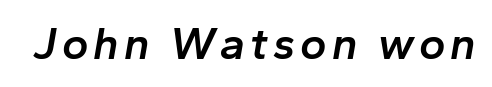
{"italic": "yes", "lean": "right", "slant_degrees": 10, "bold": "semi", "weight": "semibold", "width": "normal", "stroke_contrast": "low", "x_height": "medium", "monospaced": "no", "underline": "no", "glyph_px": 45}
